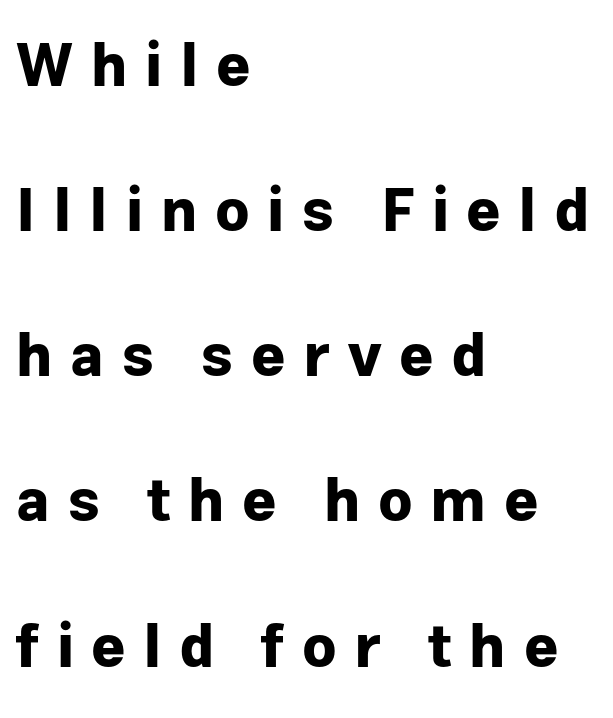
Q: Is the text bold? A: Yes.
Q: Is the text italic (slanted)? A: No, it is upright.
Q: Is the typeface a serif or a sans-serif typeface? A: Sans-serif.
Q: Is the text underlined? A: No.
Q: How is the paragraph aligned? A: Left-aligned.
Q: Is the spacing between letters normal or unusually wide? A: Unusually wide.
Q: Is the spacing between lines tight, normal or loose? A: Loose.
Q: Width (condensed, normal, or wide)? A: Normal.
Q: Stroke contrast? A: Low.
Q: x-height? A: Medium.
Q: Monospaced? A: No.
